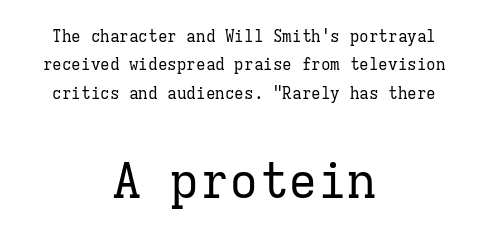
{"serif": "yes", "italic": "no", "bold": "no", "weight": "regular", "width": "normal", "stroke_contrast": "low", "x_height": "medium", "monospaced": "yes", "underline": "no", "align": "center", "line_spacing_ratio": 1.77, "letter_spacing": "normal", "letter_spacing_em": 0.0, "larger_block": "second", "size_ratio": 3.06, "glyph_px": 49}
